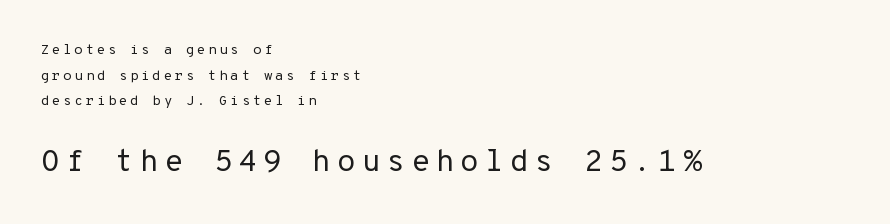
Q: Is the text bold? A: No.
Q: Is the text italic (slanted)? A: No, it is upright.
Q: Is the typeface a serif or a sans-serif typeface? A: Sans-serif.
Q: Is the text underlined? A: No.
Q: How is the paragraph aligned? A: Left-aligned.
Q: Which block of text is set in a larger size, the first (top) or the second (bottom)? A: The second (bottom) one.
Q: Width (condensed, normal, or wide)? A: Normal.
Q: Stroke contrast? A: Low.
Q: x-height? A: Medium.
Q: Monospaced? A: Yes.
